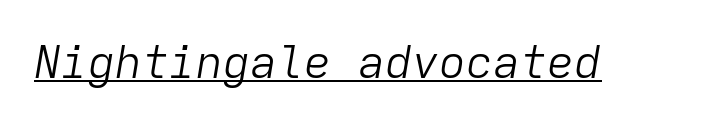
In terms of posture, this sample is oblique. Think standard paragraph weight, or any step lighter than that. Is there an underline? Yes — a line sits under the letters. You could call the tracking neutral — neither tight nor loose. Here the designer chose a console-style face with uniform glyph widths.
